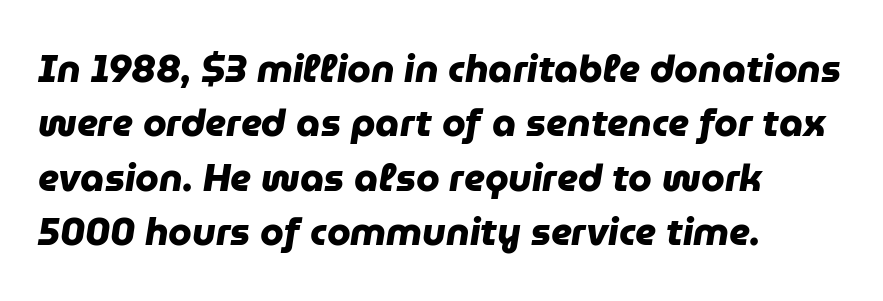
Q: Is the text bold? A: Yes.
Q: Is the typeface a serif or a sans-serif typeface? A: Sans-serif.
Q: Is the text underlined? A: No.
Q: How is the paragraph aligned? A: Left-aligned.
Q: Is the spacing between letters normal or unusually wide? A: Normal.
Q: Is the spacing between lines tight, normal or loose? A: Normal.
Q: Width (condensed, normal, or wide)? A: Normal.
Q: Stroke contrast? A: Low.
Q: x-height? A: Medium.
Q: Monospaced? A: No.
